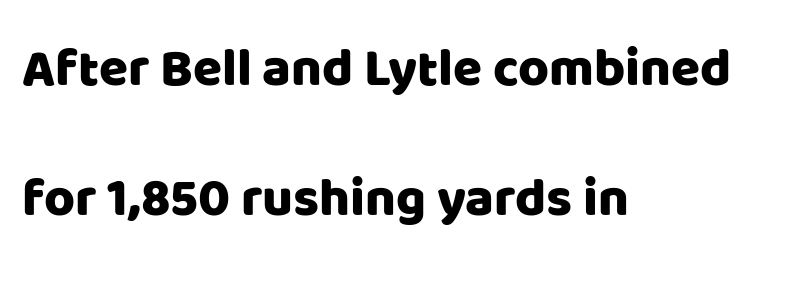
{"serif": "no", "italic": "no", "width": "normal", "stroke_contrast": "low", "x_height": "large", "monospaced": "no", "underline": "no", "align": "left", "line_spacing": "loose", "line_spacing_ratio": 2.45, "letter_spacing": "normal", "letter_spacing_em": 0.0, "glyph_px": 53}
